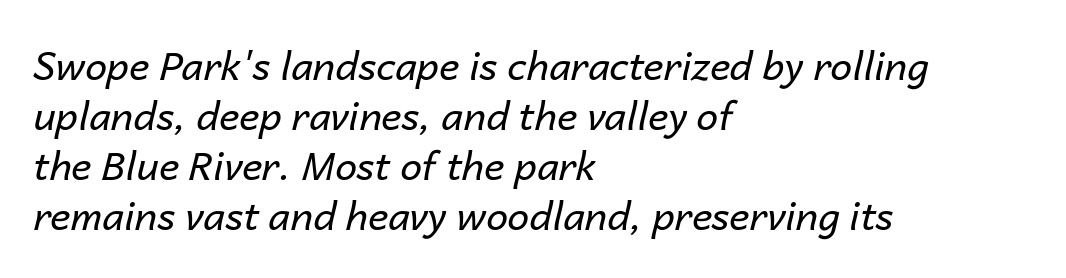
Q: Is the text bold? A: No.
Q: Is the text italic (slanted)? A: Yes, it leans right by about 14 degrees.
Q: Is the text underlined? A: No.
Q: How is the paragraph aligned? A: Left-aligned.
Q: Is the spacing between letters normal or unusually wide? A: Normal.
Q: Is the spacing between lines tight, normal or loose? A: Normal.
Q: Width (condensed, normal, or wide)? A: Normal.
Q: Stroke contrast? A: Low.
Q: x-height? A: Medium.
Q: Monospaced? A: No.
